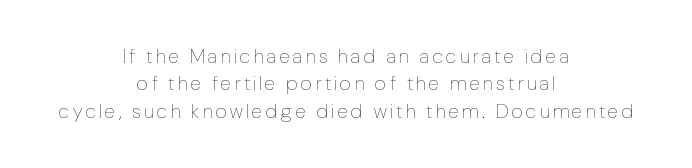
{"italic": "no", "bold": "no", "underline": "no", "align": "center", "line_spacing": "normal", "line_spacing_ratio": 1.37, "glyph_px": 20}
